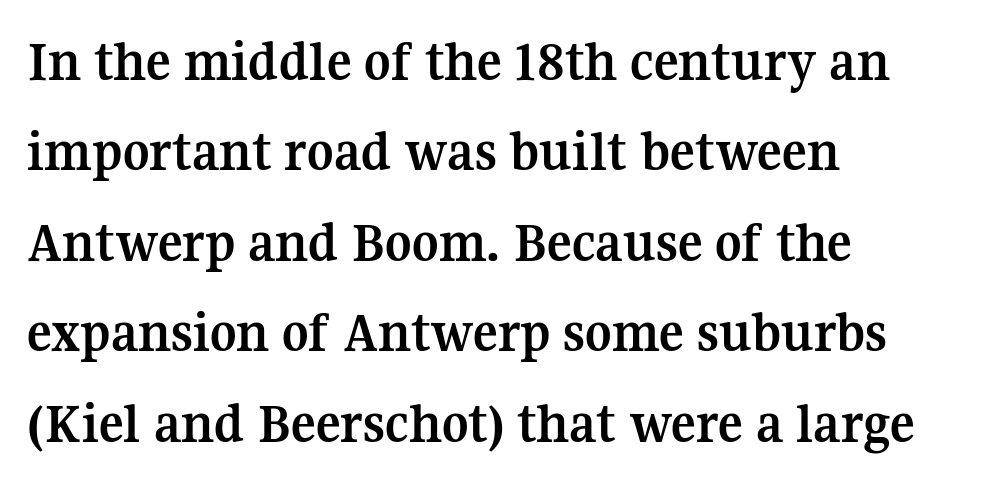
{"serif": "yes", "italic": "no", "bold": "yes", "weight": "semibold", "width": "normal", "stroke_contrast": "medium", "x_height": "medium", "monospaced": "no", "underline": "no", "align": "left", "line_spacing": "normal", "line_spacing_ratio": 1.56, "letter_spacing": "normal", "letter_spacing_em": 0.0, "glyph_px": 58}
